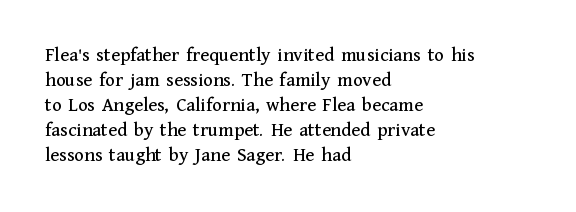
The image shows 20 px text type, upright; set left-aligned, normal line spacing (1.25x), normal letter spacing, not underlined.
